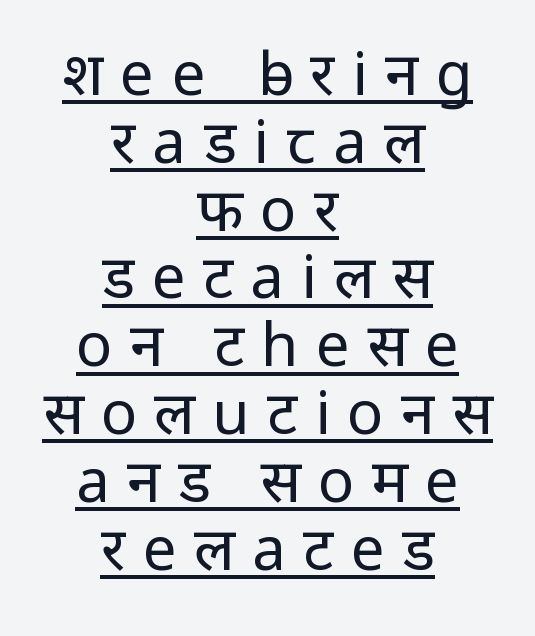
Reading down the block, each line starts at a different indent, mirrored at its end. Is there an underline? Yes — a line sits under the letters. Loose tracking; the words dissolve into strings of separated letters. Do the letters lean? They stand straight.
